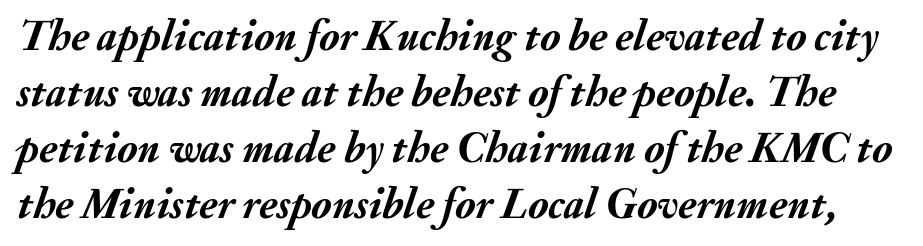
The image shows 43 px semibold type, italic (leaning right); set normal line spacing (1.3x), normal letter spacing, not underlined; medium stroke contrast and a small x-height.
